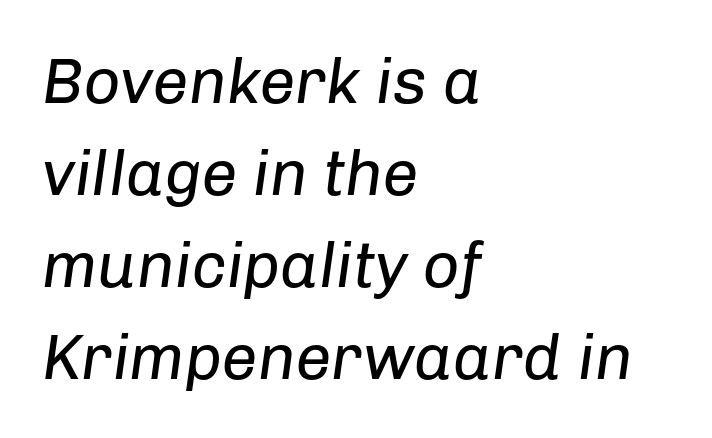
Q: Is the text bold? A: No.
Q: Is the text italic (slanted)? A: Yes, it leans right by about 8 degrees.
Q: Is the text underlined? A: No.
Q: How is the paragraph aligned? A: Left-aligned.
Q: Is the spacing between letters normal or unusually wide? A: Normal.
Q: Is the spacing between lines tight, normal or loose? A: Normal.
Q: Width (condensed, normal, or wide)? A: Normal.
Q: Stroke contrast? A: Low.
Q: x-height? A: Medium.
Q: Monospaced? A: No.
